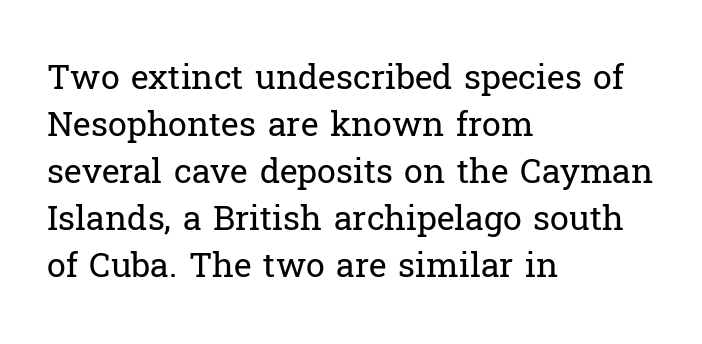
This is the regular roman posture of the typeface. The text block is weighted toward the left margin, trailing off unevenly rightward. Nothing heavy about these letters — not bold at all. Short note: letters normally spaced.
